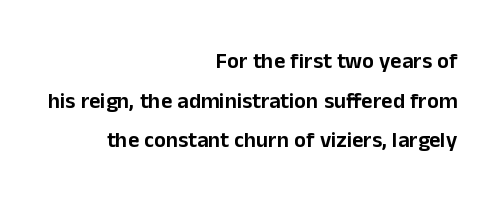
The image shows 22 px text type, upright; set right-aligned, line spacing 1.8x, normal letter spacing, not underlined.
